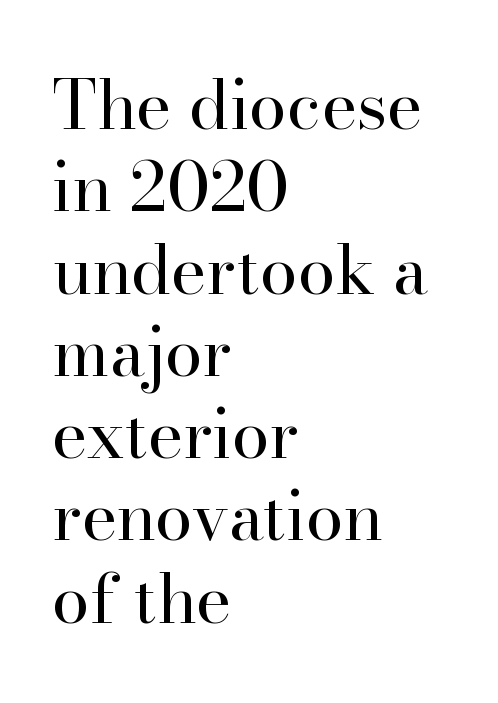
{"serif": "yes", "italic": "no", "bold": "no", "weight": "regular", "width": "normal", "stroke_contrast": "high", "x_height": "small", "monospaced": "no", "underline": "no", "align": "left", "line_spacing_ratio": 1.21, "letter_spacing": "normal", "letter_spacing_em": 0.0, "glyph_px": 68}
